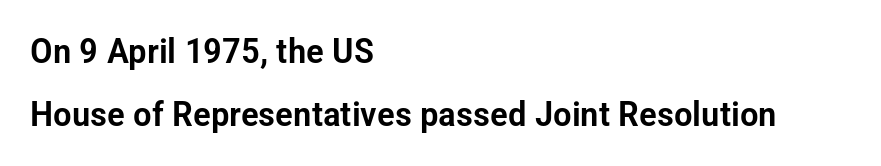
Clear beneath every line of the passage. The typography opts for an upright posture over an oblique one. Alignment: flush left. Honestly, the letter spacing is just normal — you wouldn't notice it. Note: no serifs on the glyphs. Is this a fixed-width face? No — the glyphs have proportional, varying widths.
